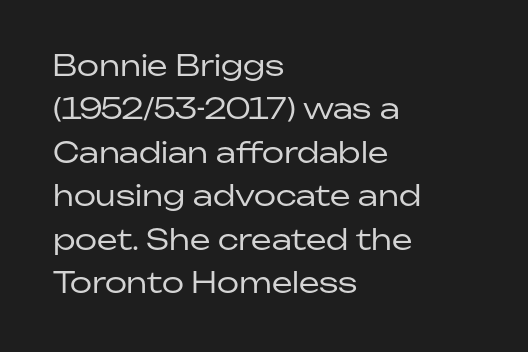
The image shows 29 px regular-weight sans-serif type, upright; set left-aligned, normal line spacing (1.5x), normal letter spacing, not underlined; low stroke contrast and a medium x-height.
